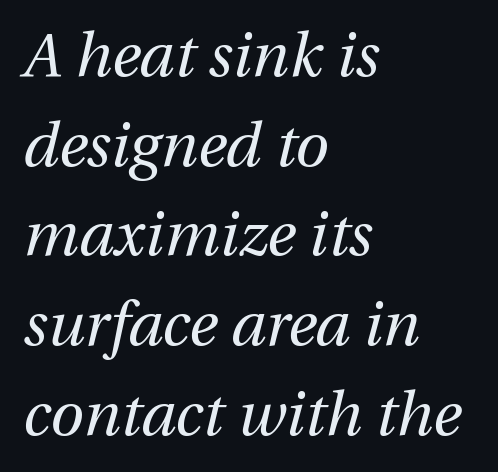
The image shows 61 px regular-weight type, italic (leaning right); set left-aligned, normal line spacing (1.47x), normal letter spacing, not underlined; medium stroke contrast and a medium x-height.
